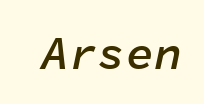
The image shows 47 px semibold type, italic (leaning right), monospaced; set normal letter spacing, not underlined; low stroke contrast and a medium x-height.
